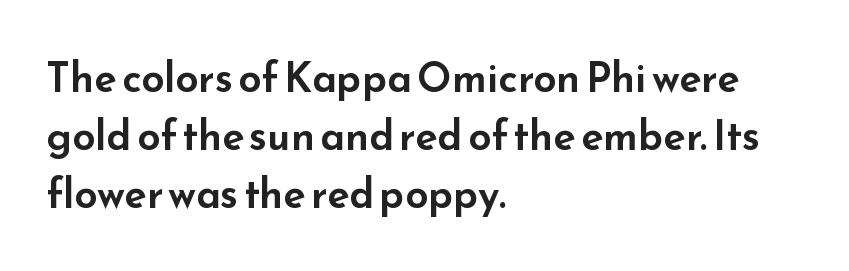
The image shows 41 px wide sans-serif type, upright; set left-aligned, normal line spacing (1.41x), normal letter spacing, not underlined; low stroke contrast and a small x-height.
